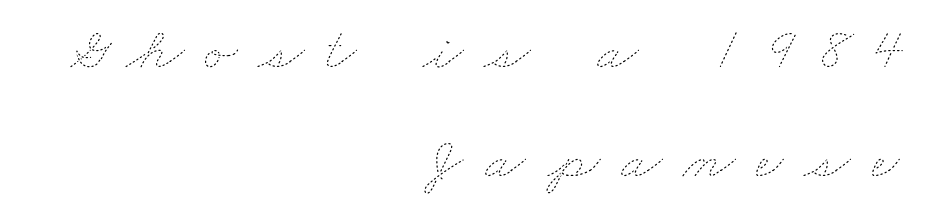
Check under the words: just untouched page. Stems here are at most as thick as an everyday book face. Do the characters align in a grid? No, the font is proportional. Tracking here is generous; glyphs stand well apart from one another.
